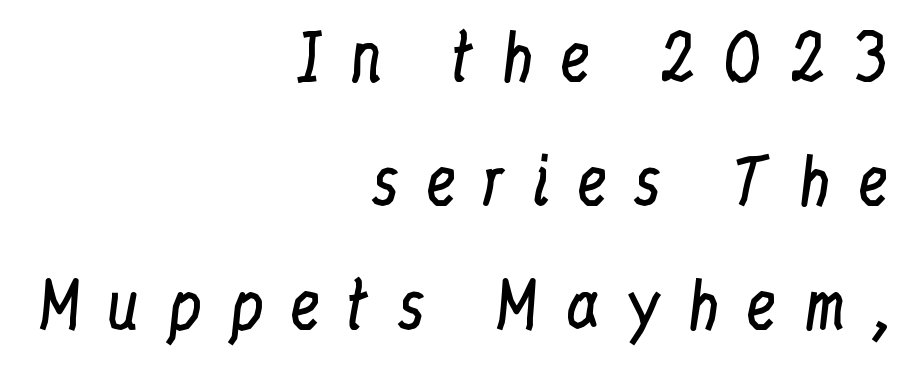
The image shows 63 px regular-weight, condensed serif type; set right-aligned, loose line spacing (1.97x), unusually wide letter spacing (+0.4 em), not underlined; low stroke contrast and a medium x-height.
